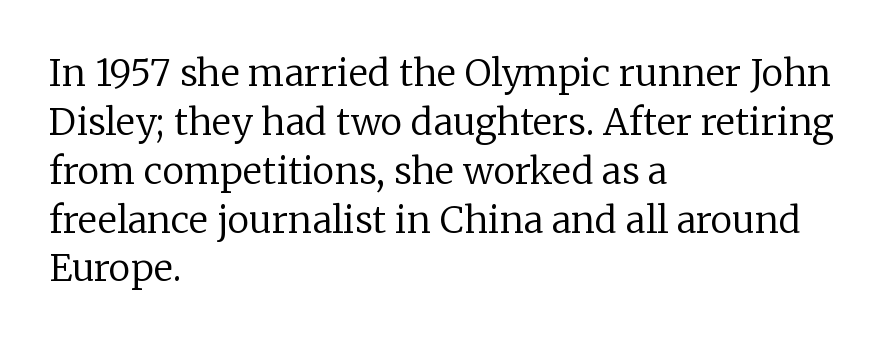
Q: Is the text bold? A: No.
Q: Is the text italic (slanted)? A: No, it is upright.
Q: Is the typeface a serif or a sans-serif typeface? A: Serif.
Q: Is the text underlined? A: No.
Q: How is the paragraph aligned? A: Left-aligned.
Q: Is the spacing between letters normal or unusually wide? A: Normal.
Q: Is the spacing between lines tight, normal or loose? A: Normal.
Q: Width (condensed, normal, or wide)? A: Normal.
Q: Stroke contrast? A: Low.
Q: x-height? A: Medium.
Q: Monospaced? A: No.
